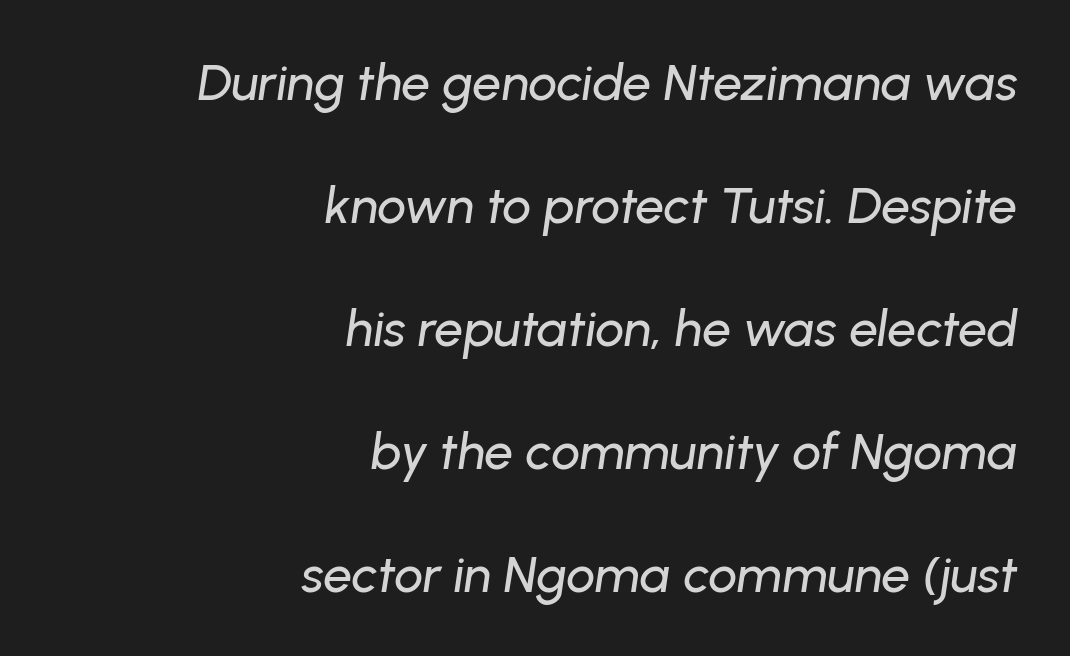
The image shows 51 px text type, italic (leaning right); set right-aligned, loose line spacing (2.41x), normal letter spacing, not underlined; low stroke contrast and a medium x-height.
